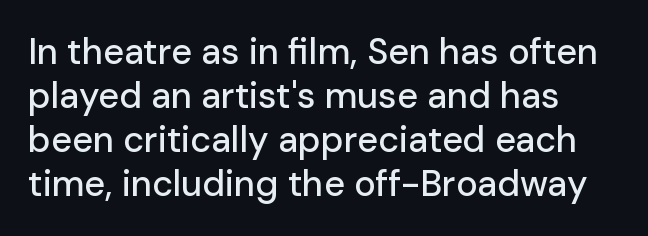
The image shows 36 px sans-serif type, upright; set left-aligned, line spacing 1.22x, normal letter spacing, not underlined; low stroke contrast and a medium x-height.
